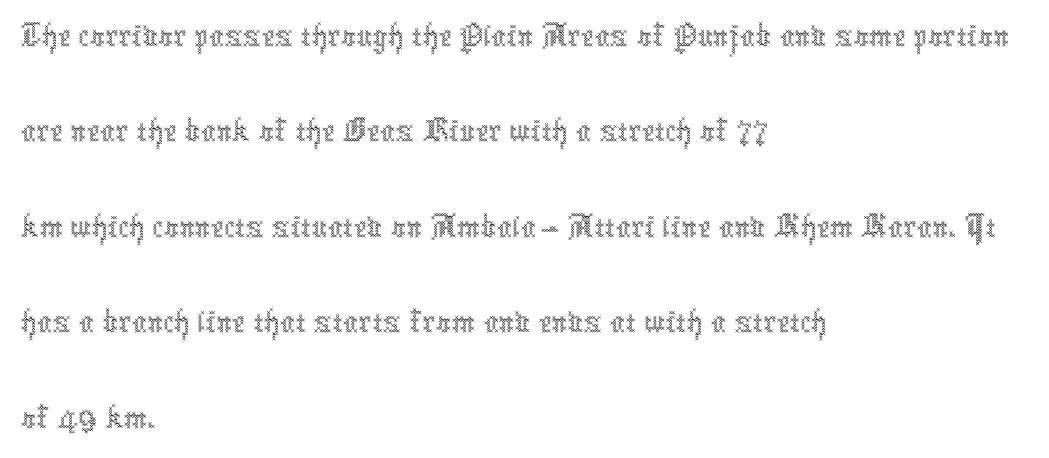
Q: Is the text bold? A: No.
Q: Is the text italic (slanted)? A: No, it is upright.
Q: Is the text underlined? A: No.
Q: How is the paragraph aligned? A: Left-aligned.
Q: Is the spacing between letters normal or unusually wide? A: Normal.
Q: Is the spacing between lines tight, normal or loose? A: Normal.
Q: Width (condensed, normal, or wide)? A: Condensed.
Q: x-height? A: Medium.
Q: Monospaced? A: No.
